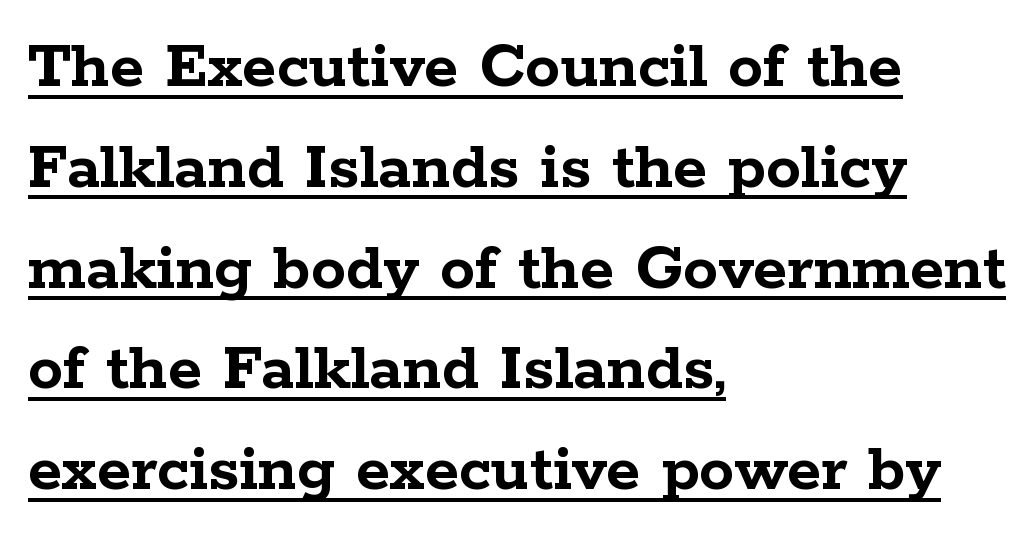
{"serif": "yes", "italic": "no", "bold": "yes", "weight": "semibold", "width": "wide", "stroke_contrast": "low", "x_height": "medium", "monospaced": "no", "underline": "yes", "align": "left", "line_spacing": "normal", "line_spacing_ratio": 1.44, "letter_spacing": "normal", "letter_spacing_em": 0.0, "glyph_px": 70}
